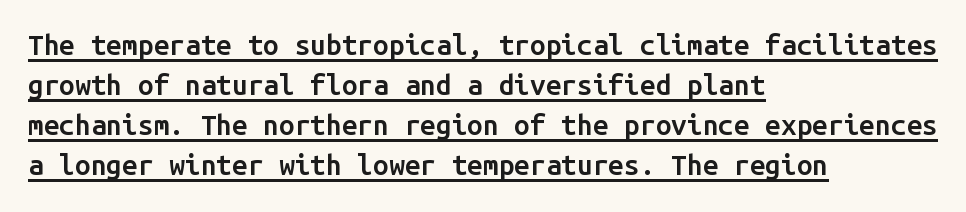
The text block is weighted toward the left margin, trailing off unevenly rightward. The rendering keeps characters at their native spacing. Regarding serifs, this sample does without them. I'd describe the lettering as semibold — firm but not a full bold.
